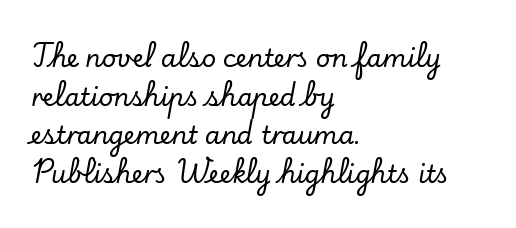
{"underline": "no", "align": "left", "line_spacing": "normal", "line_spacing_ratio": 1.55, "letter_spacing": "normal", "letter_spacing_em": 0.0, "glyph_px": 25}
